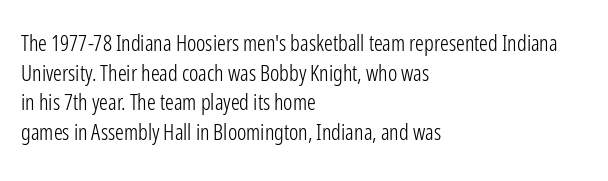
Unmarked baselines from the first word to the last. The designer left line spacing at the default. The rendering anchors every line to the left-hand side. The gaps between neighbouring characters are ordinary and unremarkable. The type sits square on the baseline with zero lean.
